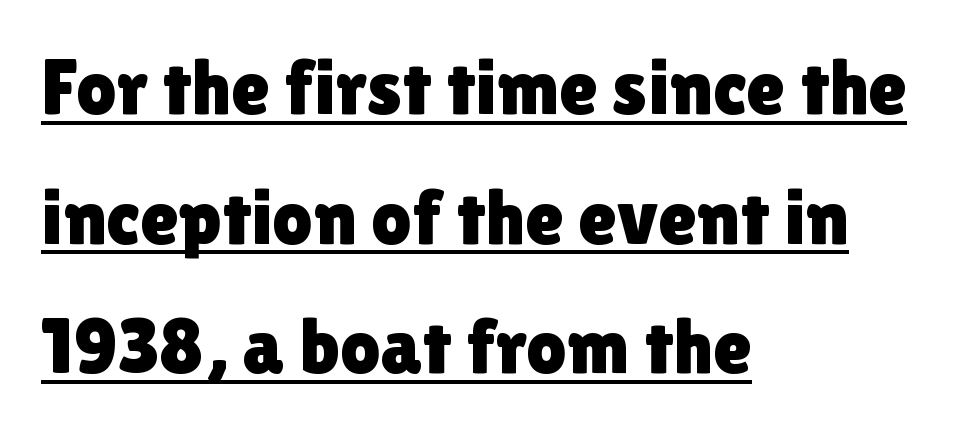
The image shows 79 px sans-serif type, upright; set left-aligned, normal line spacing (1.64x), normal letter spacing, underlined; a medium x-height.
